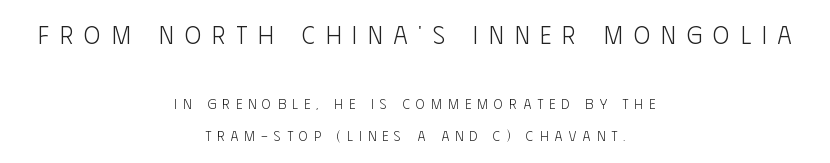
{"italic": "no", "bold": "no", "underline": "no", "align": "center", "line_spacing": "loose", "line_spacing_ratio": 2.26, "letter_spacing": "wide", "letter_spacing_em": 0.43, "larger_block": "first", "size_ratio": 1.79, "glyph_px": 25}
